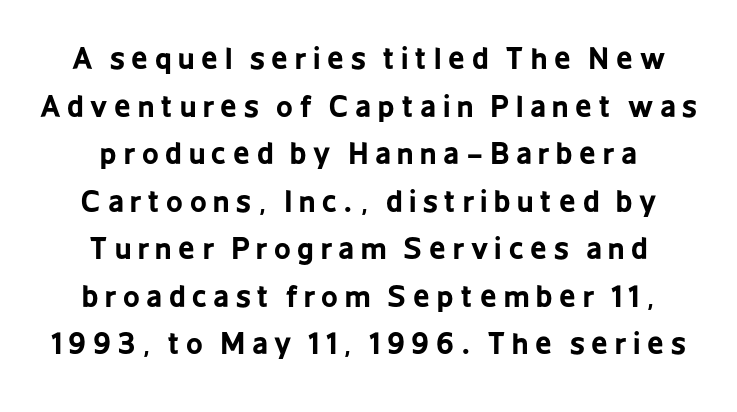
The letterforms stand isolated, each surrounded by extra space. No italicization has been applied; the sample stays upright. A full-strength bold gives these letters their thick strokes. The passage shown is typeset with a sans-serif family. The zone under the glyphs is completely vacant. You could not count columns in this text — the font is proportionally spaced.
